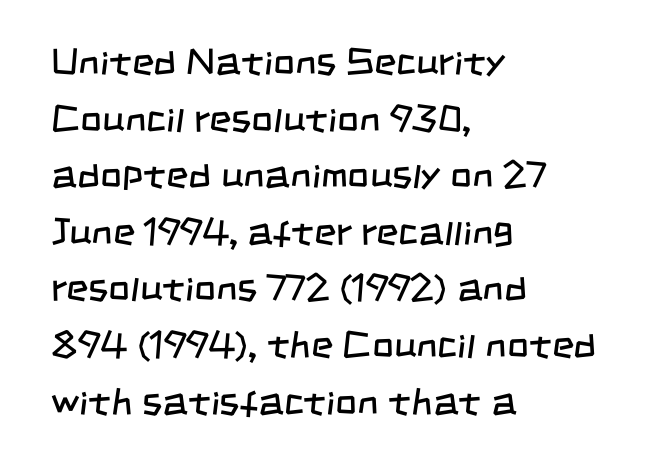
No letter is thick-stroked: the sample isn't bold. Notice how descenders clear the ascenders below comfortably — that's standard leading. Students, note that the glyphs here touch the page at normal intervals. This sample is left-justified, so line endings fall wherever the words run out. A sans-serif font was chosen for this passage. Think of a printed novel: that variable character pitch is what you see here.
